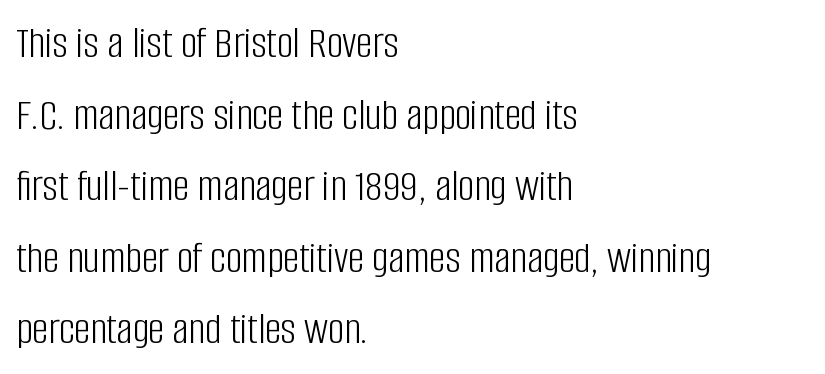
Typeset ragged right — the left edge is the straight one. It's the straight-up-and-down kind of type. A typesetter would call this proportional, since set widths differ per character. The face used here is a sans, in the tradition of grotesques and geometrics. Only glyphs here, with clear space below each row. Vertical spacing — default.
